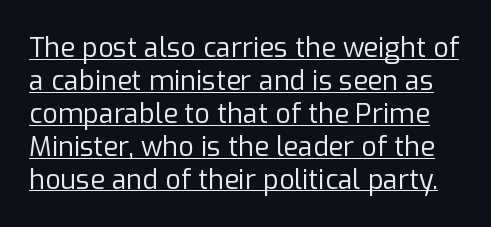
{"italic": "no", "bold": "no", "underline": "yes", "line_spacing_ratio": 1.22, "letter_spacing": "normal", "letter_spacing_em": 0.0, "glyph_px": 27}
